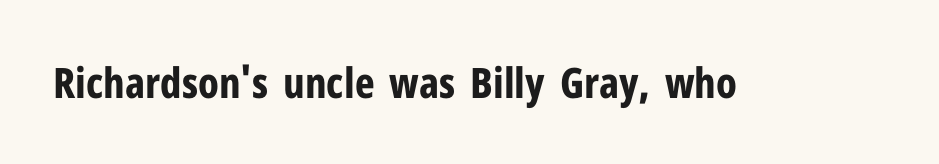
Q: Is the text bold? A: Yes.
Q: Is the text italic (slanted)? A: No, it is upright.
Q: Is the typeface a serif or a sans-serif typeface? A: Sans-serif.
Q: Is the text underlined? A: No.
Q: Is the spacing between letters normal or unusually wide? A: Normal.
Q: Width (condensed, normal, or wide)? A: Condensed.
Q: Stroke contrast? A: Low.
Q: x-height? A: Medium.
Q: Monospaced? A: No.
